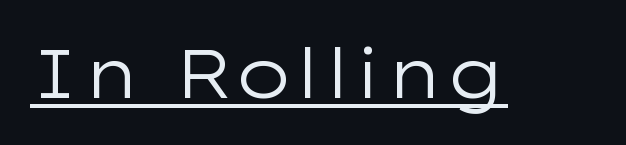
{"serif": "no", "italic": "no", "bold": "no", "weight": "regular", "width": "wide", "stroke_contrast": "low", "x_height": "medium", "monospaced": "no", "underline": "yes", "letter_spacing": "normal", "letter_spacing_em": 0.0, "glyph_px": 68}
